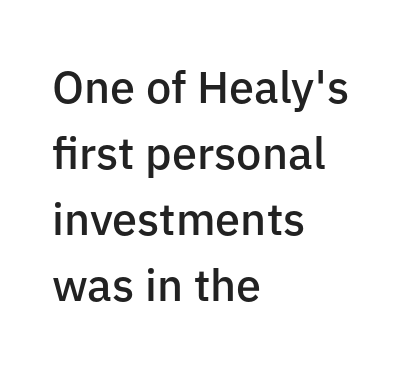
{"serif": "no", "italic": "no", "bold": "semi", "weight": "semibold", "width": "normal", "stroke_contrast": "low", "x_height": "medium", "monospaced": "no", "underline": "no", "align": "left", "line_spacing": "normal", "line_spacing_ratio": 1.47, "letter_spacing": "normal", "letter_spacing_em": 0.0, "glyph_px": 45}
